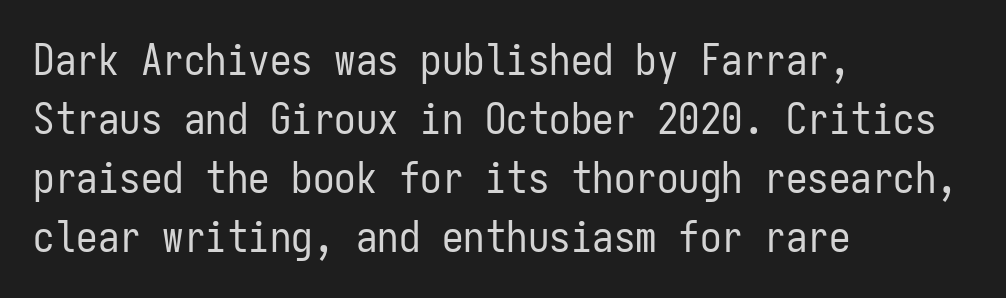
{"serif": "no", "italic": "no", "bold": "no", "weight": "regular", "width": "condensed", "stroke_contrast": "low", "x_height": "medium", "monospaced": "yes", "underline": "no", "align": "left", "line_spacing": "normal", "line_spacing_ratio": 1.37, "letter_spacing": "normal", "letter_spacing_em": 0.0, "glyph_px": 43}
